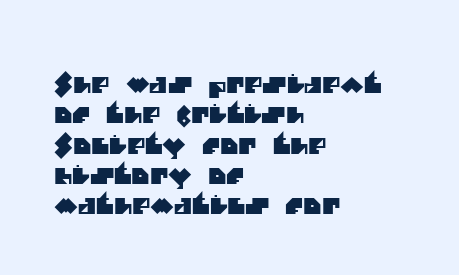
{"underline": "no", "align": "left", "line_spacing": "normal", "line_spacing_ratio": 1.38, "letter_spacing": "normal", "letter_spacing_em": 0.0, "glyph_px": 22}
